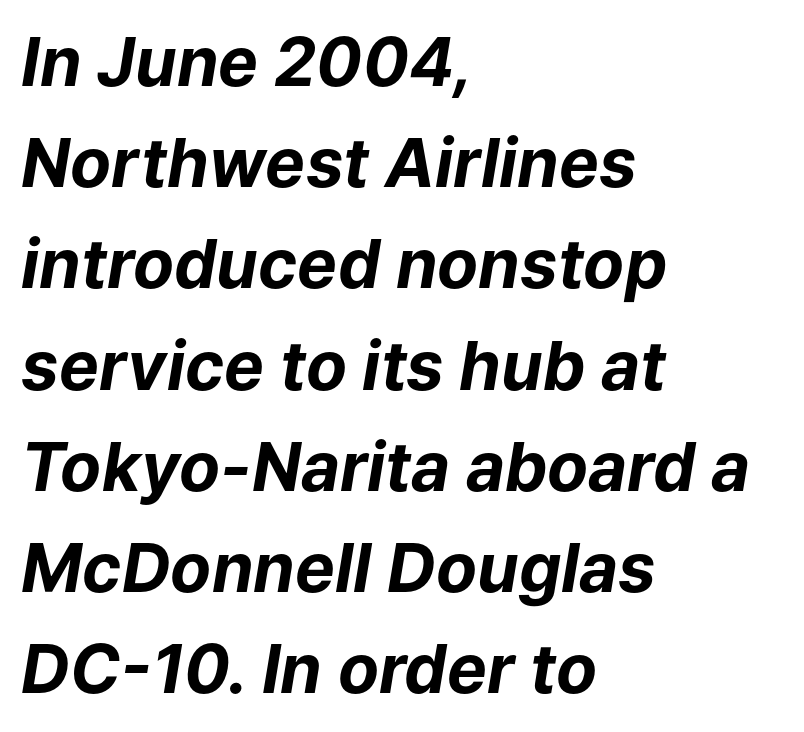
There is no visible air inserted between adjacent glyphs. Quick note: italic. Line spacing here is normal. Spacing verdict: proportional, widths tailored to each character. The passage is arranged the way most books set body copy — flush left.
